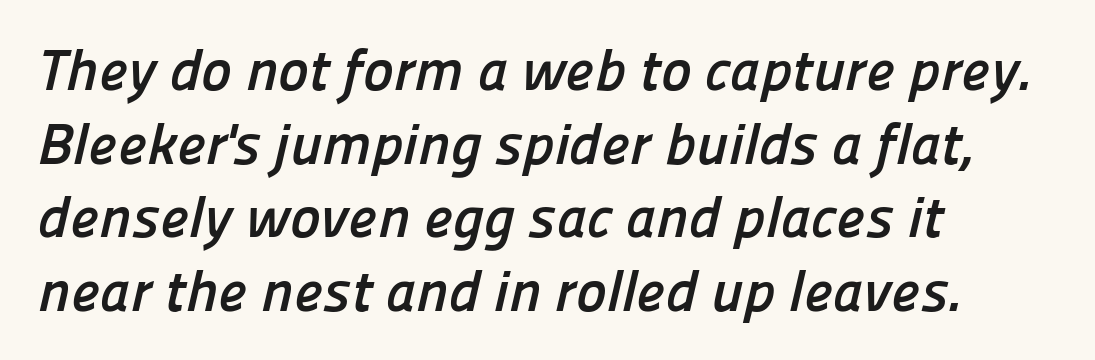
Letter spacing: default. This sample has the flowing, uneven cadence of proportional lettering. Regular leading. Quick note: underline off. Bold? Absolutely — the strokes are thick and heavy.
